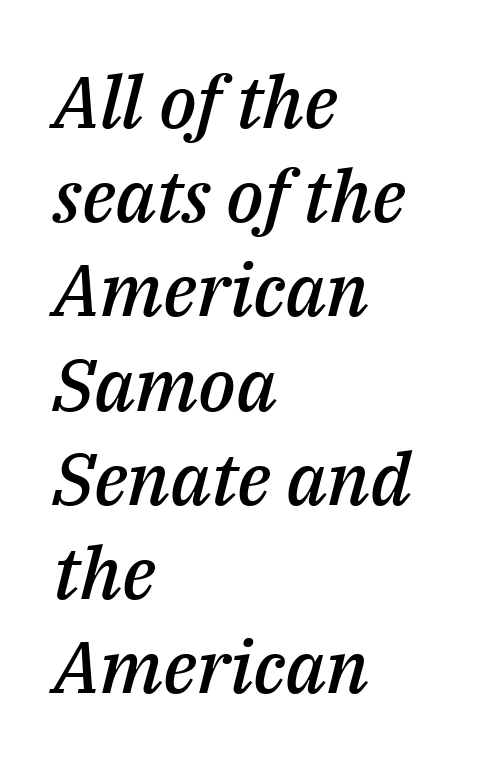
Q: Is the text bold? A: Semi-bold.
Q: Is the text italic (slanted)? A: Yes, it leans right by about 14 degrees.
Q: Is the text underlined? A: No.
Q: How is the paragraph aligned? A: Left-aligned.
Q: Is the spacing between letters normal or unusually wide? A: Normal.
Q: Is the spacing between lines tight, normal or loose? A: Normal.
Q: Width (condensed, normal, or wide)? A: Normal.
Q: Stroke contrast? A: Medium.
Q: x-height? A: Medium.
Q: Monospaced? A: No.
